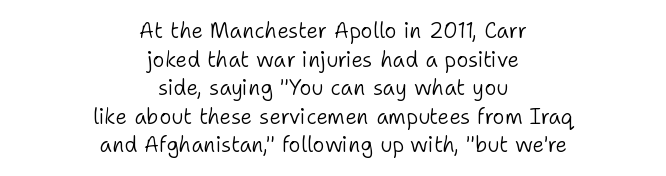
{"italic": "no", "bold": "no", "underline": "no", "align": "center", "line_spacing": "normal", "line_spacing_ratio": 1.36, "letter_spacing": "normal", "letter_spacing_em": 0.0, "glyph_px": 21}
